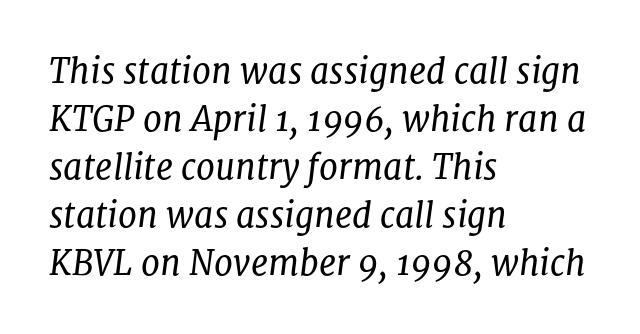
Stems and bowls with no extra thickness — not bold. Line starts are locked; line ends wander. A typesetter would call this zero additional tracking. The face used here has a pronounced slope to its letters. Unmarked baselines from the first word to the last. Horizontal bands of white between lines are of average thickness.
